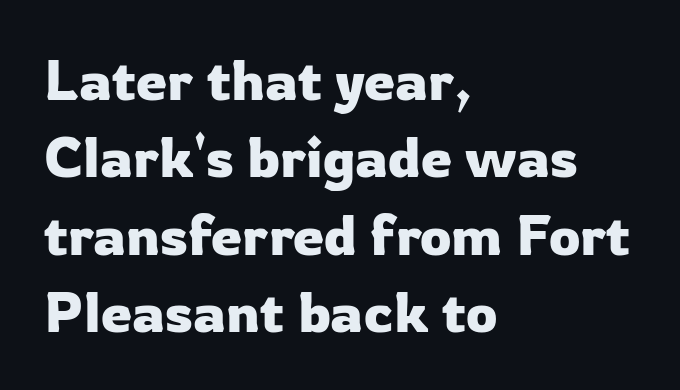
Q: Is the text italic (slanted)? A: No, it is upright.
Q: Is the typeface a serif or a sans-serif typeface? A: Sans-serif.
Q: Is the text underlined? A: No.
Q: How is the paragraph aligned? A: Left-aligned.
Q: Is the spacing between letters normal or unusually wide? A: Normal.
Q: Is the spacing between lines tight, normal or loose? A: Normal.
Q: Width (condensed, normal, or wide)? A: Normal.
Q: Stroke contrast? A: Low.
Q: x-height? A: Medium.
Q: Monospaced? A: No.
